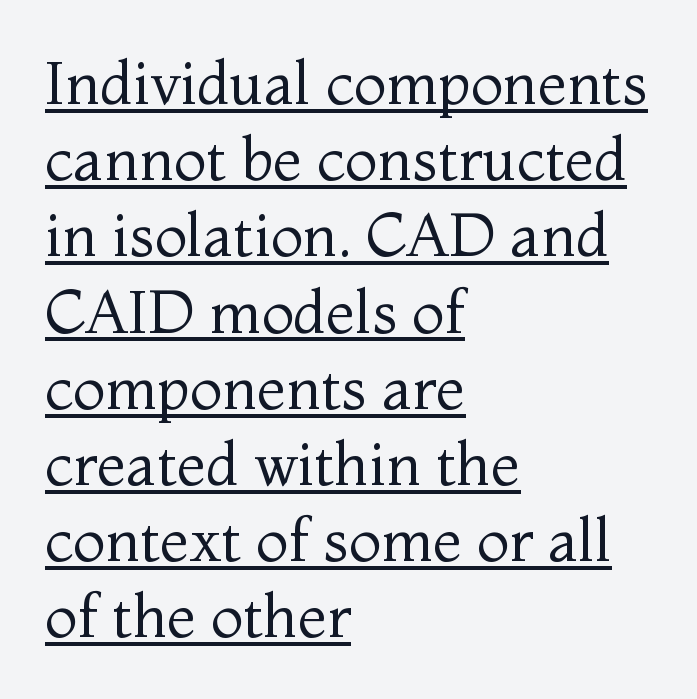
The image shows 60 px regular-weight serif type, upright; set left-aligned, normal line spacing (1.27x), normal letter spacing, underlined; medium stroke contrast and a medium x-height.
